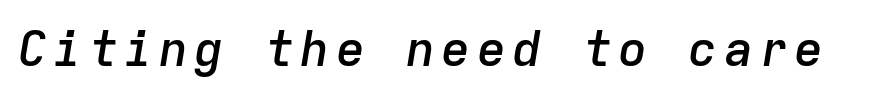
{"italic": "yes", "lean": "right", "slant_degrees": 9, "bold": "semi", "weight": "semibold", "width": "normal", "stroke_contrast": "low", "x_height": "medium", "monospaced": "yes", "underline": "no", "glyph_px": 49}
